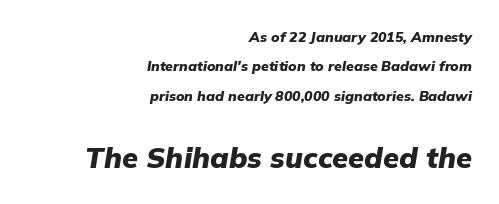
{"italic": "yes", "lean": "right", "slant_degrees": 9, "bold": "yes", "weight": "heavy", "width": "normal", "stroke_contrast": "low", "x_height": "medium", "monospaced": "no", "underline": "no", "align": "right", "line_spacing": "loose", "line_spacing_ratio": 2.1, "letter_spacing": "normal", "letter_spacing_em": 0.0, "larger_block": "second", "size_ratio": 2.07, "glyph_px": 29}
